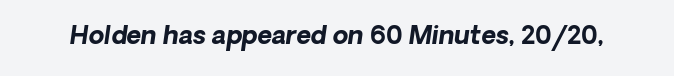
The image shows 25 px bold type; set normal letter spacing, not underlined.
